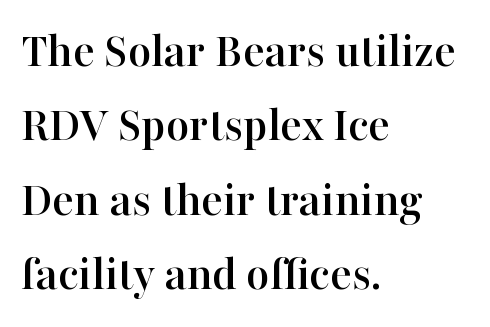
These lines are set flush left with a ragged right edge. Each word holds together tightly as a unit, with standard inter-letter gaps. Spacing verdict: proportional, widths tailored to each character. The passage shown is not underscored anywhere. Do the letters lean? They stand straight. Check where the strokes stop: tiny serifs finish them off.
